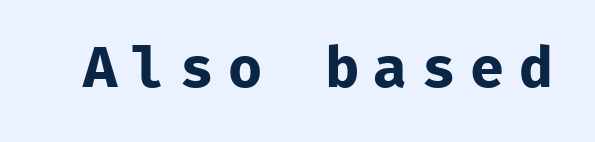
Lines of text with bare space underneath. Serifs: no, the terminals of the letterforms are clean. You can tell it's not italic because the verticals are truly vertical. Summary of weight: heavy, a full bold. Fixed-width glyphs throughout — classic coding-font behaviour.
